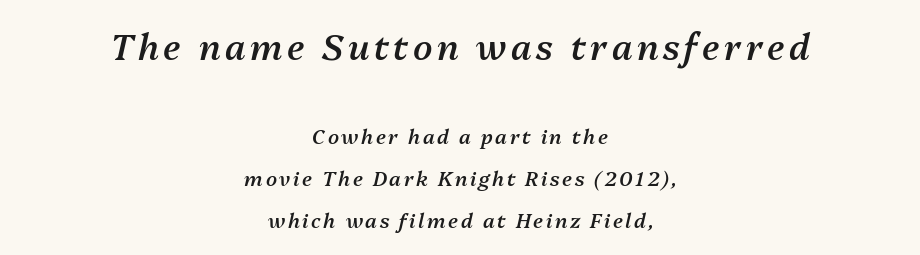
Each letter keeps its own natural width here, so spacing adapts to shape. The composition opens big and finishes small. Just letters on the line, the space beneath them empty. This sample is center-justified, so both line endings float freely. The typesetting leans somewhat heavy: a semibold. Designer's note — italics engaged.
